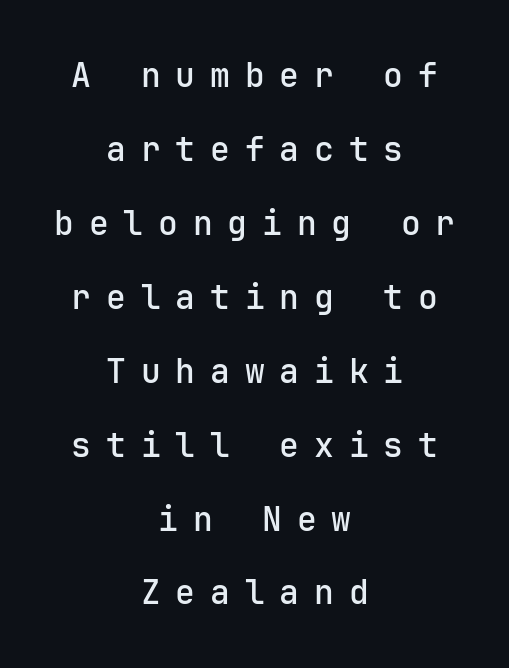
Inter-character spacing is expanded well beyond the font's built-in metrics. A sans-serif font was chosen for this passage. The font's upright variant was chosen for this text. The strip under each line holds only bare page.
